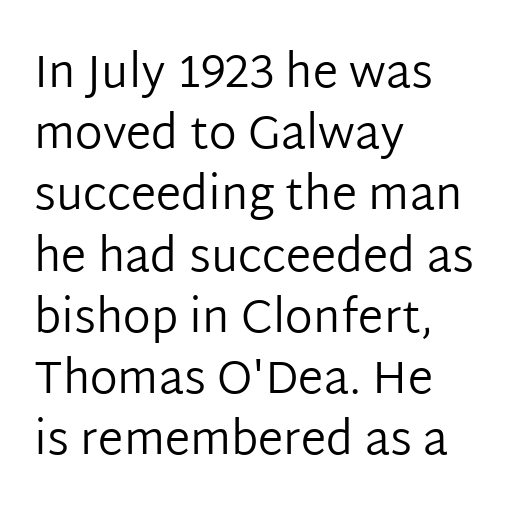
Q: Is the text bold? A: No.
Q: Is the text italic (slanted)? A: No, it is upright.
Q: Is the typeface a serif or a sans-serif typeface? A: Sans-serif.
Q: Is the text underlined? A: No.
Q: How is the paragraph aligned? A: Left-aligned.
Q: Is the spacing between letters normal or unusually wide? A: Normal.
Q: Is the spacing between lines tight, normal or loose? A: Normal.
Q: Width (condensed, normal, or wide)? A: Normal.
Q: Stroke contrast? A: Low.
Q: x-height? A: Medium.
Q: Monospaced? A: No.
